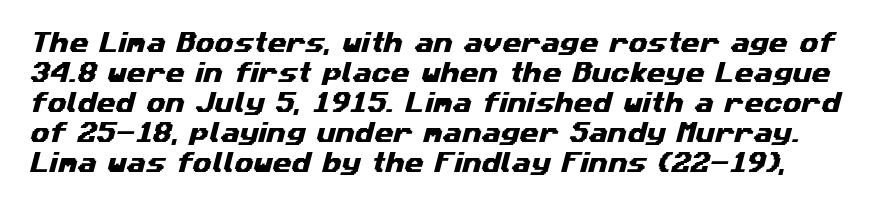
The image shows 22 px text type; set normal line spacing (1.36x), normal letter spacing, not underlined.
